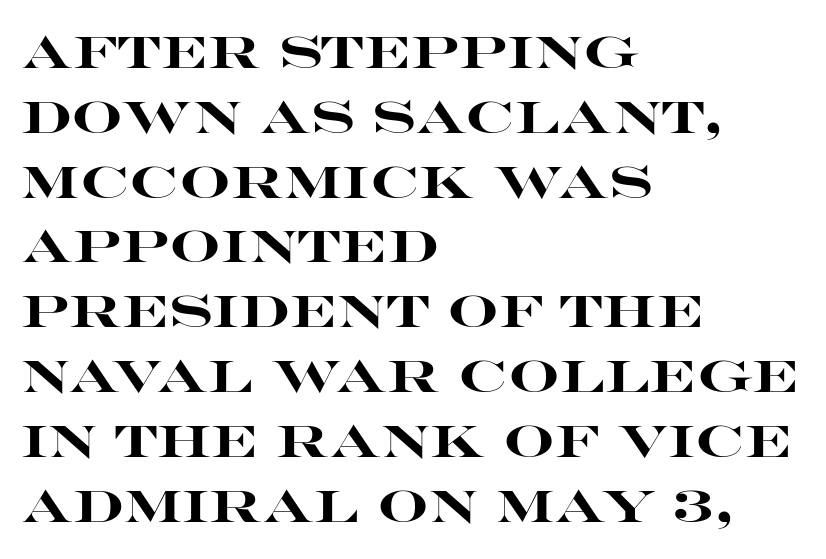
Spacing between characters is what you'd get straight out of the box. Designer's note — italics off, roman on. Short and long lines alike share a common starting point at left. A dark, heavy texture on the line: the type is bold.
